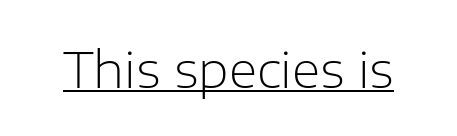
Q: Is the text bold? A: No.
Q: Is the text italic (slanted)? A: No, it is upright.
Q: Is the typeface a serif or a sans-serif typeface? A: Sans-serif.
Q: Is the text underlined? A: Yes.
Q: Is the spacing between letters normal or unusually wide? A: Normal.
Q: Width (condensed, normal, or wide)? A: Normal.
Q: Stroke contrast? A: Low.
Q: x-height? A: Medium.
Q: Monospaced? A: No.
